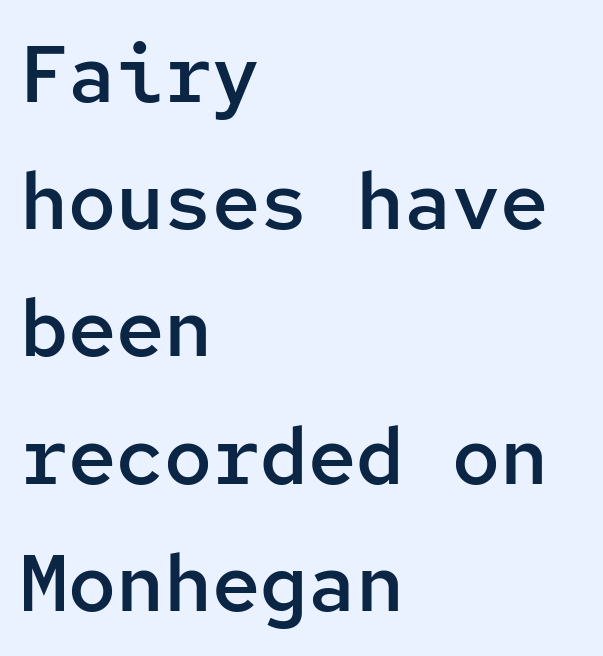
A typesetter would call this zero additional tracking. Tall strokes in this sample are plumb rather than angled. Caption: semibold face, moderately heavy strokes. Rule under the text: the space is simply empty. Check where the strokes stop: nothing finishes them off — pure sans. Leading matches the norm, producing a regular column.
